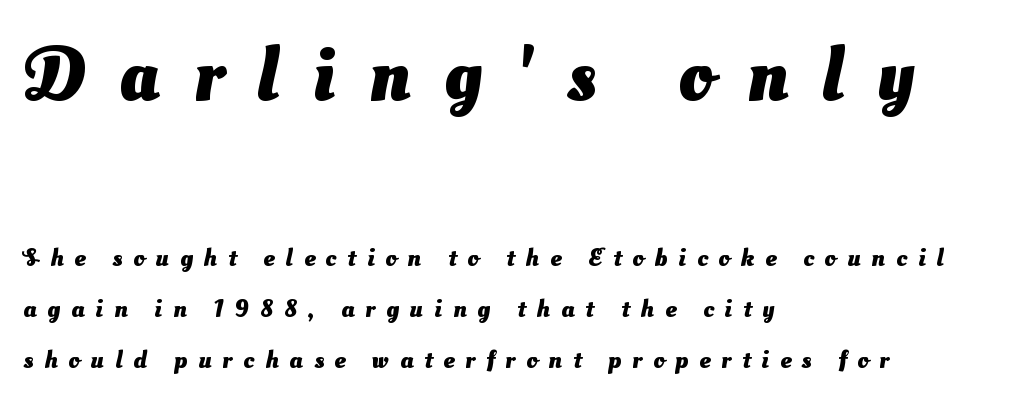
Q: Is the text bold? A: Yes.
Q: Is the typeface a serif or a sans-serif typeface? A: Sans-serif.
Q: Is the text underlined? A: No.
Q: How is the paragraph aligned? A: Left-aligned.
Q: Is the spacing between letters normal or unusually wide? A: Unusually wide.
Q: Is the spacing between lines tight, normal or loose? A: Loose.
Q: Which block of text is set in a larger size, the first (top) or the second (bottom)? A: The first (top) one.
Q: Width (condensed, normal, or wide)? A: Normal.
Q: Stroke contrast? A: Medium.
Q: x-height? A: Small.
Q: Monospaced? A: No.
